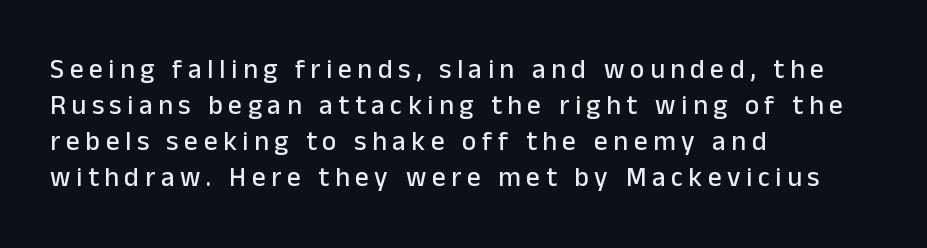
Q: Is the text italic (slanted)? A: No, it is upright.
Q: Is the text underlined? A: No.
Q: How is the paragraph aligned? A: Left-aligned.
Q: Is the spacing between letters normal or unusually wide? A: Unusually wide.
Q: Is the spacing between lines tight, normal or loose? A: Normal.
